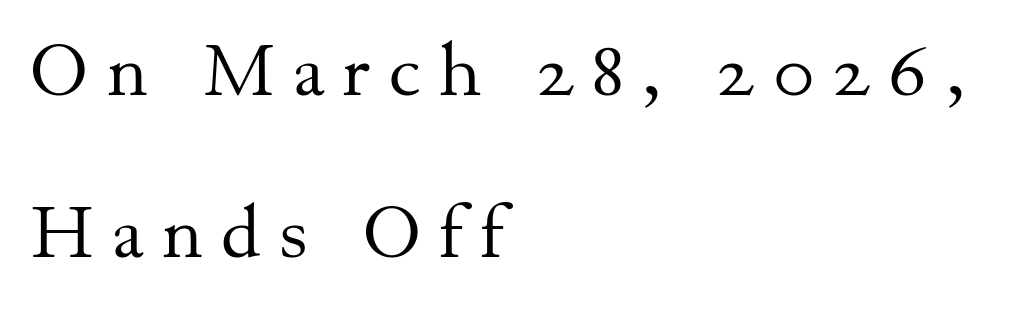
The image shows 75 px regular-weight serif type, upright; set left-aligned, loose line spacing (2.16x), unusually wide letter spacing (+0.24 em), not underlined; medium stroke contrast and a small x-height.
